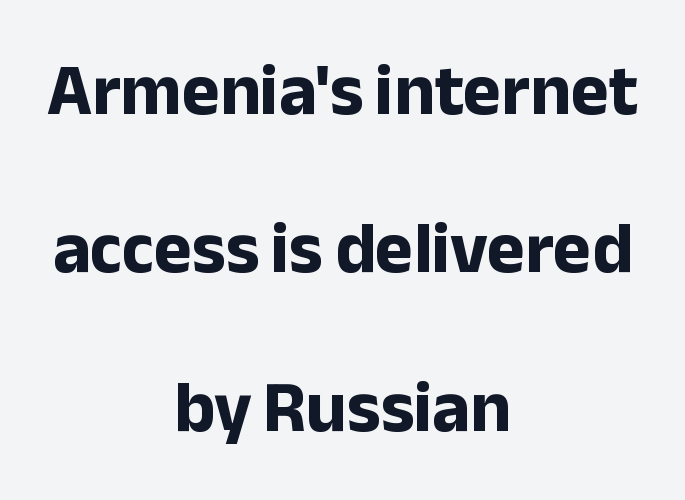
If you folded the block vertically in half, each line would mirror itself in length. A typesetter would call this proportional, since set widths differ per character. This block would shrink considerably if given ordinary leading; it's expanded now. Does the type have serifs? No, each stem ends abruptly.
